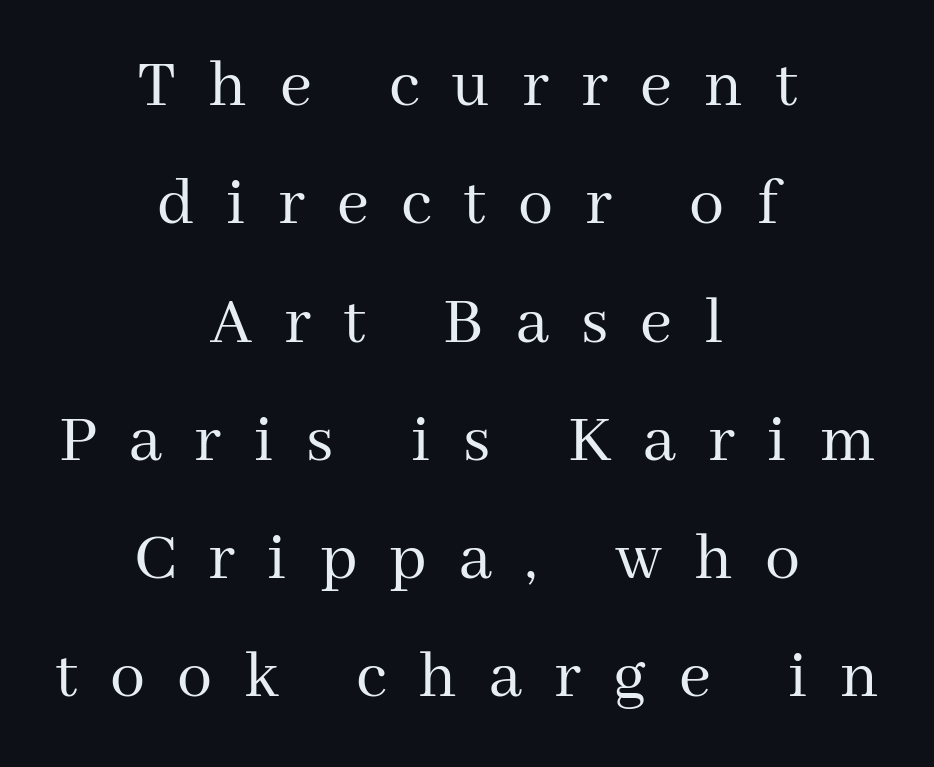
Here the glyphs are tracked loosely, breaking word shapes into spaced letters. You could not count columns in this text — the font is proportionally spaced. Counters stay open thanks to moderate or lighter strokes. Every stem runs plumb, perpendicular to the baseline. No word sits above an underline.
